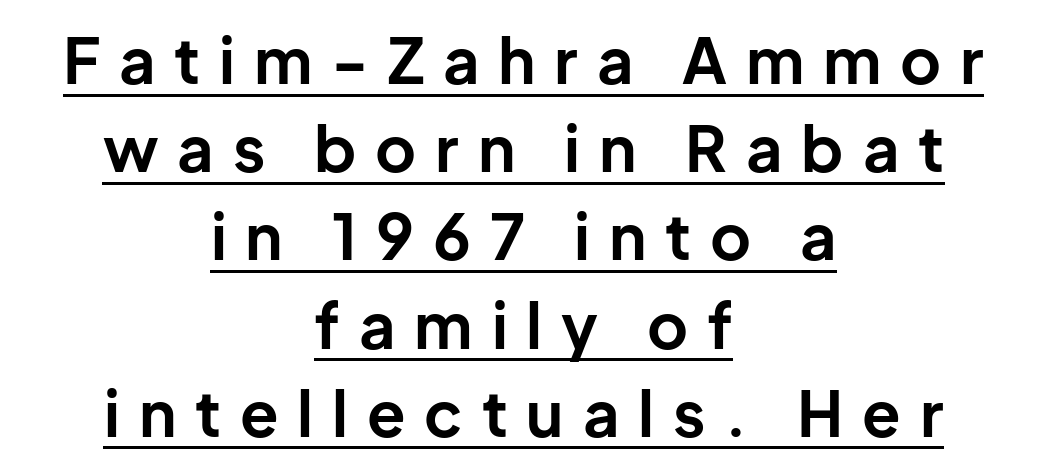
The image shows 63 px bold sans-serif type, upright; set centered, normal line spacing (1.4x), unusually wide letter spacing (+0.3 em), underlined; low stroke contrast and a medium x-height.
